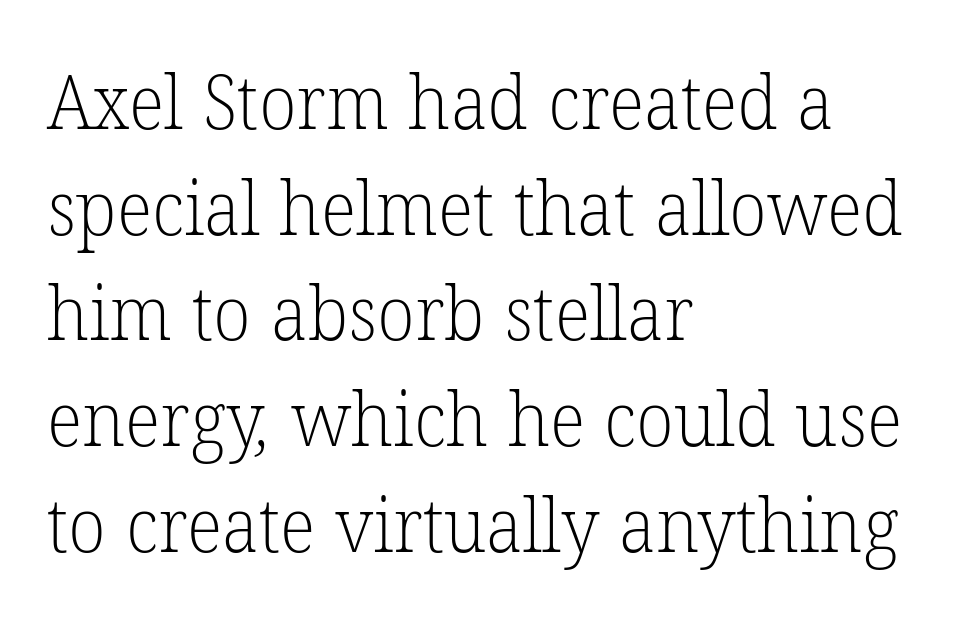
{"serif": "yes", "bold": "no", "weight": "light", "width": "normal", "stroke_contrast": "low", "x_height": "medium", "monospaced": "no", "underline": "no", "align": "left", "line_spacing": "normal", "line_spacing_ratio": 1.39, "letter_spacing": "normal", "letter_spacing_em": 0.0, "glyph_px": 76}
